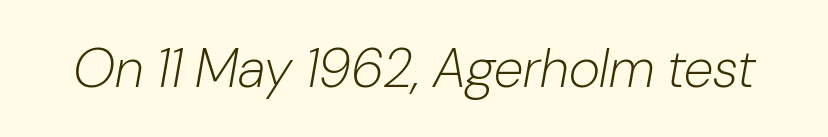
Q: Is the text bold? A: No.
Q: Is the text italic (slanted)? A: Yes, it leans right by about 10 degrees.
Q: Is the text underlined? A: No.
Q: Is the spacing between letters normal or unusually wide? A: Normal.
Q: Width (condensed, normal, or wide)? A: Normal.
Q: Stroke contrast? A: Low.
Q: x-height? A: Medium.
Q: Monospaced? A: No.
